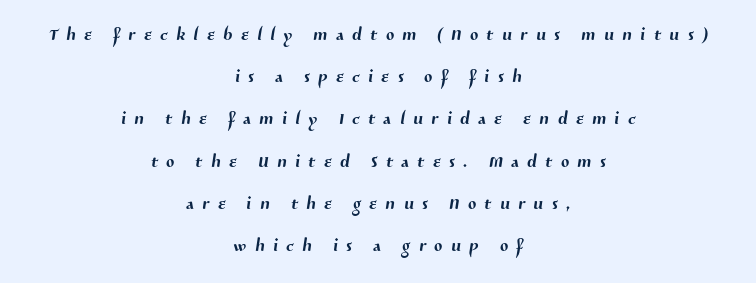
These lines have a slow, spaced-out rhythm from letter to letter. This rendering features lettering with no underline. Visually the block forms a symmetrical silhouette, jagged on both flanks.
